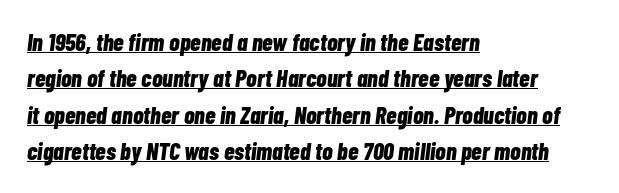
Typeset ragged right — the left edge is the straight one. The lines sit at an ordinary, default distance from one another. Does extra space separate the letters? No, they use regular spacing. Students, observe the line beneath the letters — that is underlining. Characters are canted at an angle relative to the baseline's perpendicular. Emphasis by weight is at full strength: bold.
